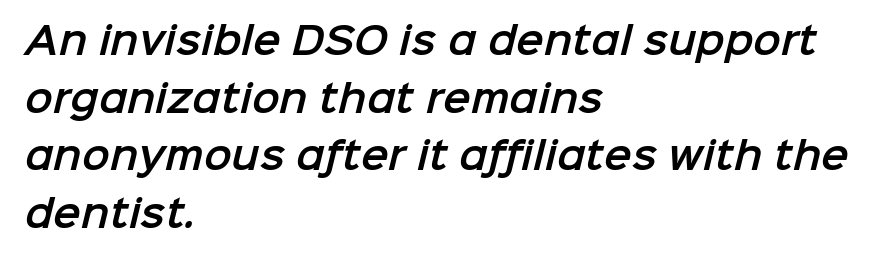
A typesetter would call this zero additional tracking. The passage is arranged the way most books set body copy — flush left. The words here are not underlined. Think of a printed novel: that variable character pitch is what you see here. To sum up the face: it is a sans, with no serifs. The line-height multiplier appears to be the usual default.
